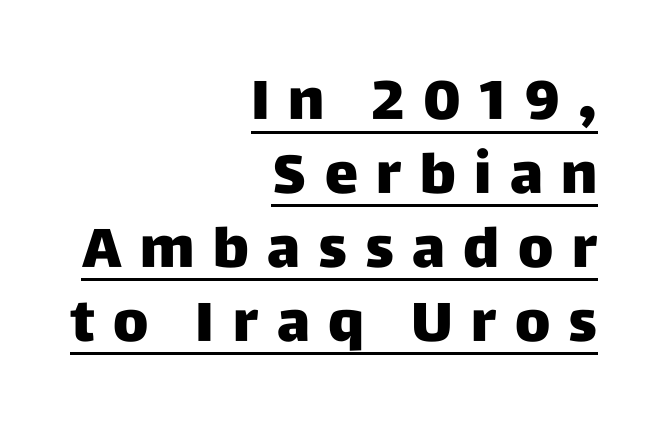
Q: Is the text bold? A: Yes.
Q: Is the text italic (slanted)? A: No, it is upright.
Q: Is the typeface a serif or a sans-serif typeface? A: Sans-serif.
Q: Is the text underlined? A: Yes.
Q: How is the paragraph aligned? A: Right-aligned.
Q: Is the spacing between letters normal or unusually wide? A: Unusually wide.
Q: Is the spacing between lines tight, normal or loose? A: Normal.
Q: Width (condensed, normal, or wide)? A: Normal.
Q: Stroke contrast? A: Low.
Q: x-height? A: Large.
Q: Monospaced? A: No.
